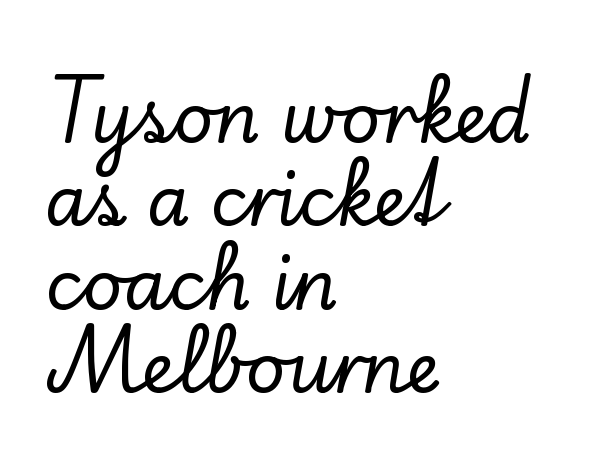
The image shows 69 px serif type; set left-aligned, line spacing 1.21x, normal letter spacing, not underlined; low stroke contrast and a small x-height.
